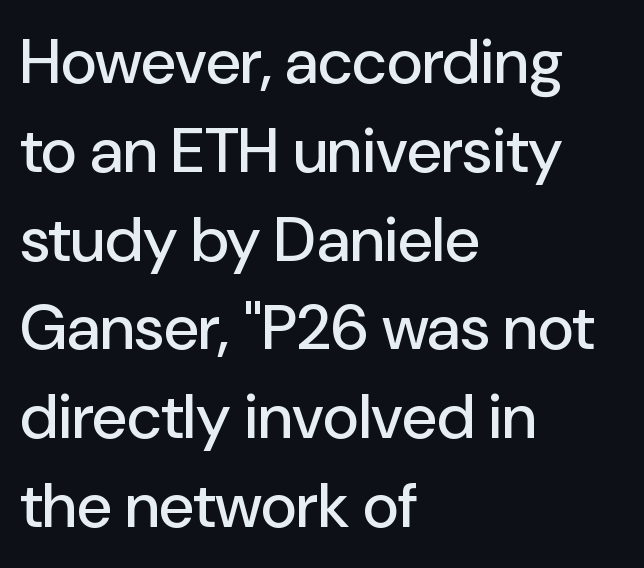
Q: Is the text italic (slanted)? A: No, it is upright.
Q: Is the typeface a serif or a sans-serif typeface? A: Sans-serif.
Q: Is the text underlined? A: No.
Q: How is the paragraph aligned? A: Left-aligned.
Q: Is the spacing between letters normal or unusually wide? A: Normal.
Q: Is the spacing between lines tight, normal or loose? A: Normal.
Q: Width (condensed, normal, or wide)? A: Normal.
Q: Stroke contrast? A: Low.
Q: x-height? A: Medium.
Q: Monospaced? A: No.
